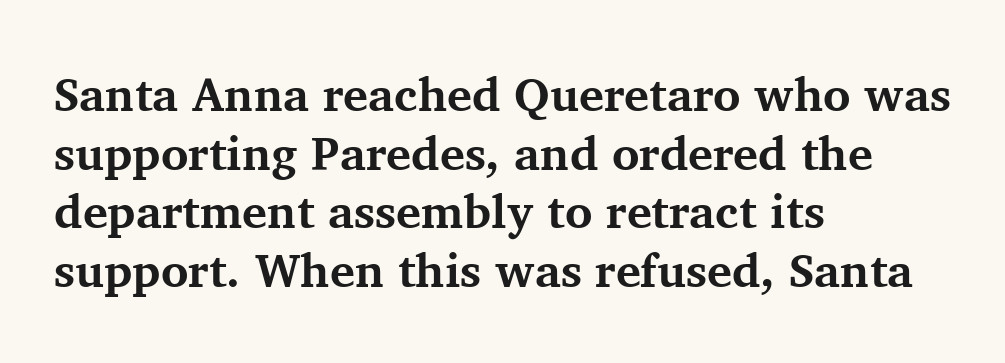
Q: Is the text bold? A: Yes.
Q: Is the text italic (slanted)? A: No, it is upright.
Q: Is the typeface a serif or a sans-serif typeface? A: Serif.
Q: Is the text underlined? A: No.
Q: How is the paragraph aligned? A: Left-aligned.
Q: Is the spacing between letters normal or unusually wide? A: Normal.
Q: Is the spacing between lines tight, normal or loose? A: Normal.
Q: Width (condensed, normal, or wide)? A: Normal.
Q: Stroke contrast? A: Medium.
Q: x-height? A: Medium.
Q: Monospaced? A: No.
